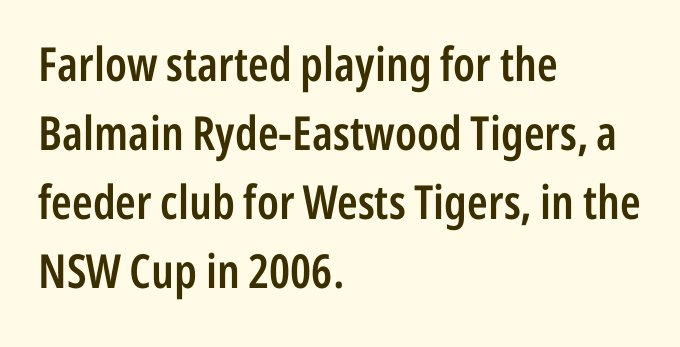
The image shows 47 px semibold, condensed sans-serif type, upright; set left-aligned, normal line spacing (1.47x), normal letter spacing, not underlined; low stroke contrast and a medium x-height.
